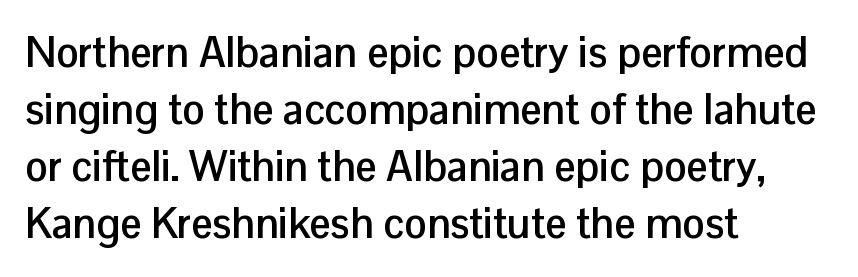
Q: Is the text bold? A: Yes.
Q: Is the text italic (slanted)? A: No, it is upright.
Q: Is the typeface a serif or a sans-serif typeface? A: Sans-serif.
Q: Is the text underlined? A: No.
Q: How is the paragraph aligned? A: Left-aligned.
Q: Is the spacing between letters normal or unusually wide? A: Normal.
Q: Is the spacing between lines tight, normal or loose? A: Normal.
Q: Width (condensed, normal, or wide)? A: Normal.
Q: Stroke contrast? A: Low.
Q: x-height? A: Medium.
Q: Monospaced? A: No.
